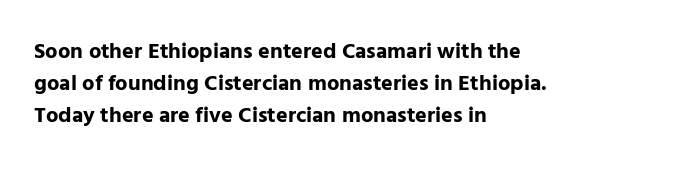
The image shows 22 px bold type, upright; set left-aligned, normal line spacing (1.45x), normal letter spacing, not underlined.
